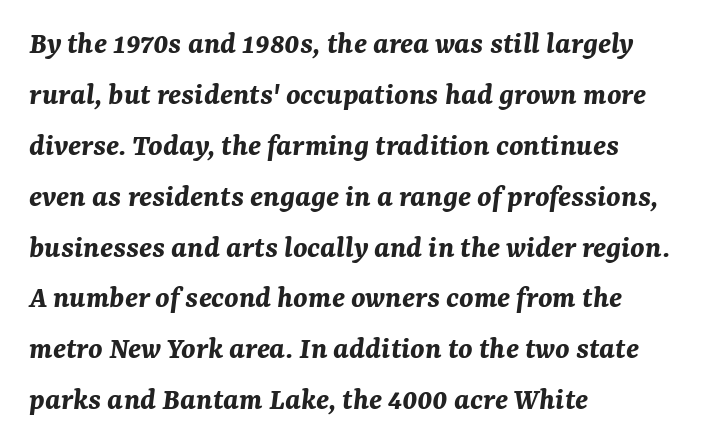
Q: Is the text bold? A: Yes.
Q: Is the text italic (slanted)? A: Yes, it leans right by about 7 degrees.
Q: Is the text underlined? A: No.
Q: How is the paragraph aligned? A: Left-aligned.
Q: Is the spacing between letters normal or unusually wide? A: Normal.
Q: Is the spacing between lines tight, normal or loose? A: Normal.
Q: Width (condensed, normal, or wide)? A: Normal.
Q: Stroke contrast? A: Medium.
Q: x-height? A: Medium.
Q: Monospaced? A: No.
